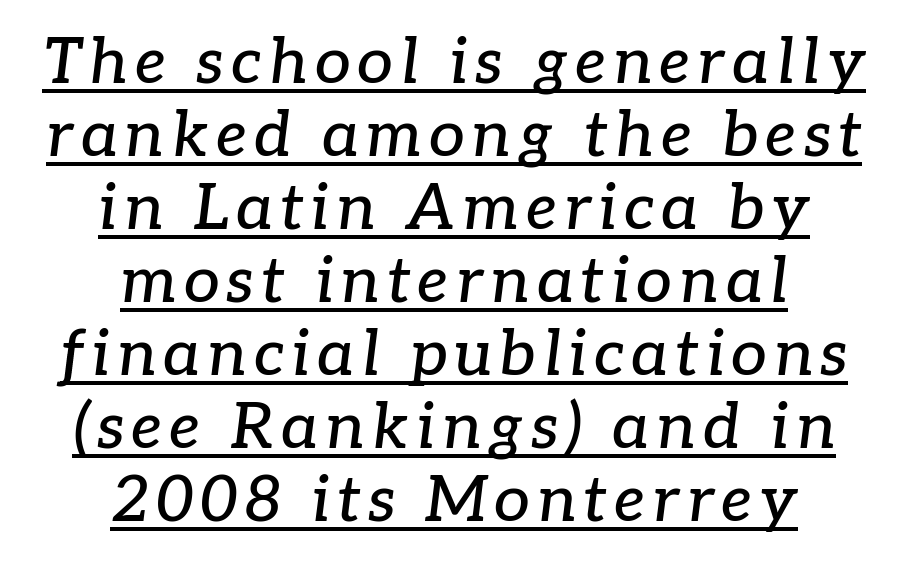
Q: Is the text italic (slanted)? A: Yes, it leans right by about 7 degrees.
Q: Is the typeface a serif or a sans-serif typeface? A: Serif.
Q: Is the text underlined? A: Yes.
Q: How is the paragraph aligned? A: Centered.
Q: Is the spacing between lines tight, normal or loose? A: Tight.
Q: Width (condensed, normal, or wide)? A: Normal.
Q: Stroke contrast? A: Low.
Q: x-height? A: Medium.
Q: Monospaced? A: No.
